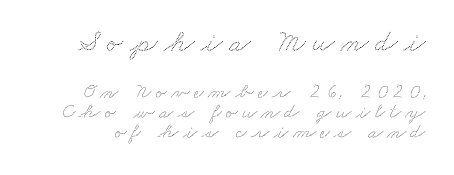
Quick note: interline space is minimal. Character widths vary here, with narrow letters taking less room than wide ones. Only glyphs here, with clear space below each row. Caption: expanded tracking, letters set apart. Type size steps down from the first block to the second.
